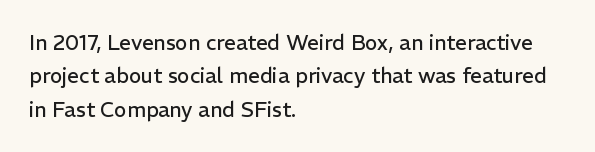
How would I describe the line gaps? Plain and ordinary. Weight: in the light-to-regular range. The type is set solid horizontally, with unmodified tracking. The lines are quadded left.
